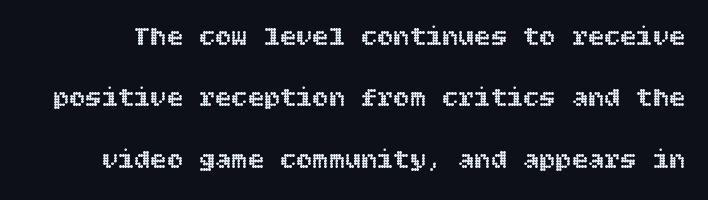
{"italic": "no", "underline": "no", "line_spacing": "loose", "line_spacing_ratio": 2.27, "letter_spacing": "normal", "letter_spacing_em": 0.0, "glyph_px": 27}
